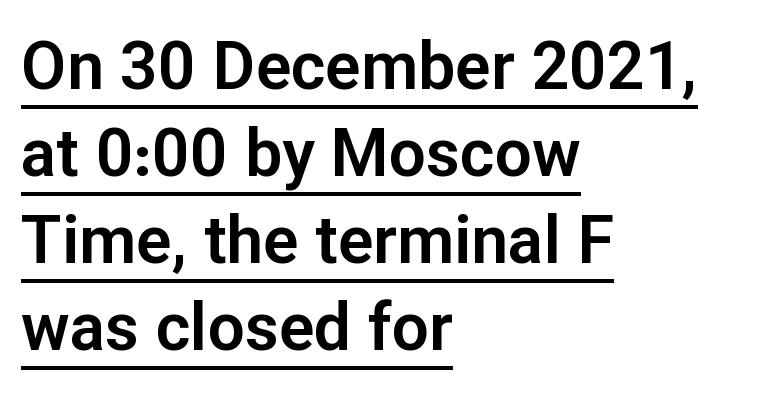
The image shows 66 px sans-serif type, upright; set left-aligned, normal line spacing (1.32x), normal letter spacing, underlined; low stroke contrast and a medium x-height.
